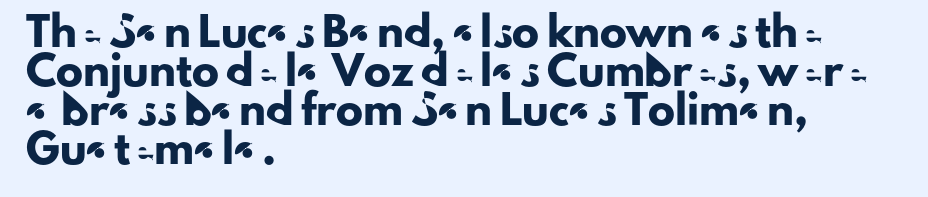
This block has exactly the height ordinary leading produces. The specimen reads as upright at a glance. Letters rest on an invisible, unmarked baseline. Compared with typical body copy, the letter spacing here is the same.
